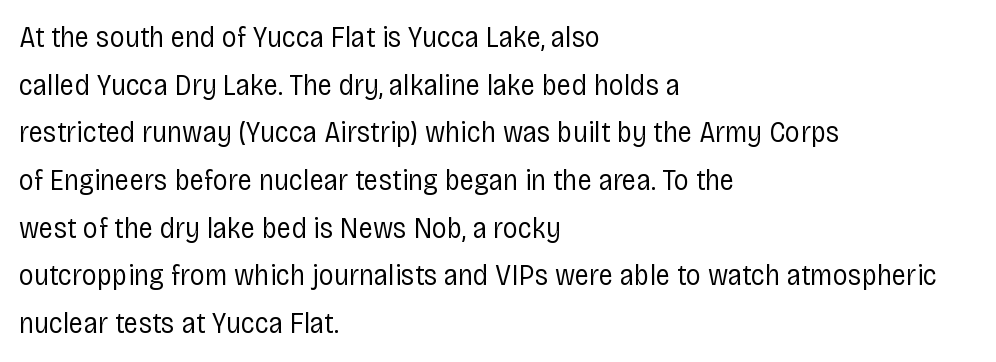
Q: Is the text bold? A: No.
Q: Is the text italic (slanted)? A: No, it is upright.
Q: Is the typeface a serif or a sans-serif typeface? A: Sans-serif.
Q: Is the text underlined? A: No.
Q: How is the paragraph aligned? A: Left-aligned.
Q: Is the spacing between letters normal or unusually wide? A: Normal.
Q: Is the spacing between lines tight, normal or loose? A: Normal.
Q: Width (condensed, normal, or wide)? A: Condensed.
Q: Stroke contrast? A: Low.
Q: x-height? A: Large.
Q: Monospaced? A: No.
